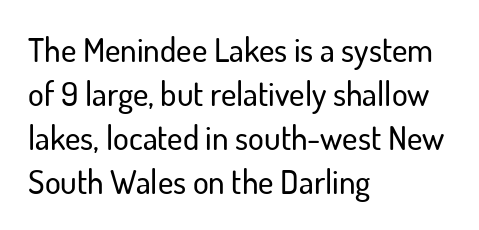
These lines stack with their left ends in a neat column. Does the leading feel generous? No, just average. The text was rendered using a sans face with plain stroke endings. Type without underlining. The type is set solid horizontally, with unmodified tracking. Spacing verdict: proportional, widths tailored to each character.
